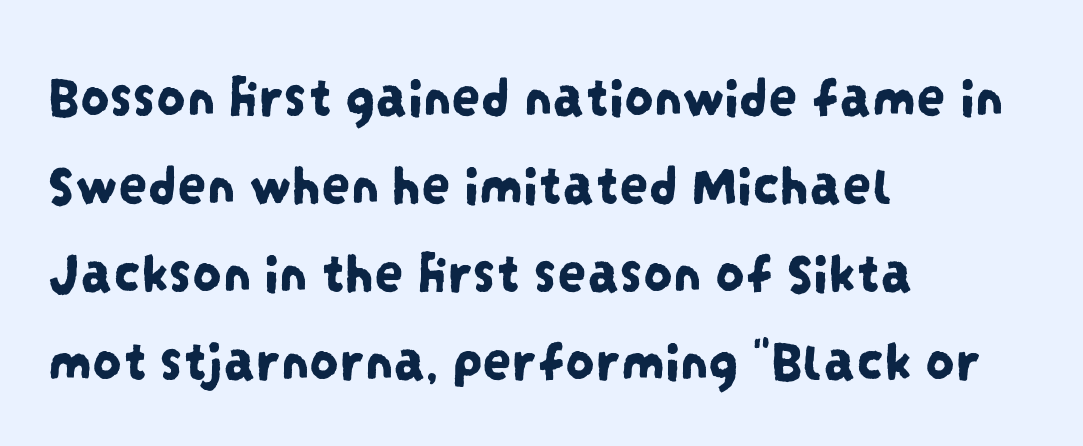
Layout note: lines flush left. Check the space under the baseline: it is left empty. No feet cap the strokes, marking this as sans-serif type. These lines are rendered in a variable-pitch font.
